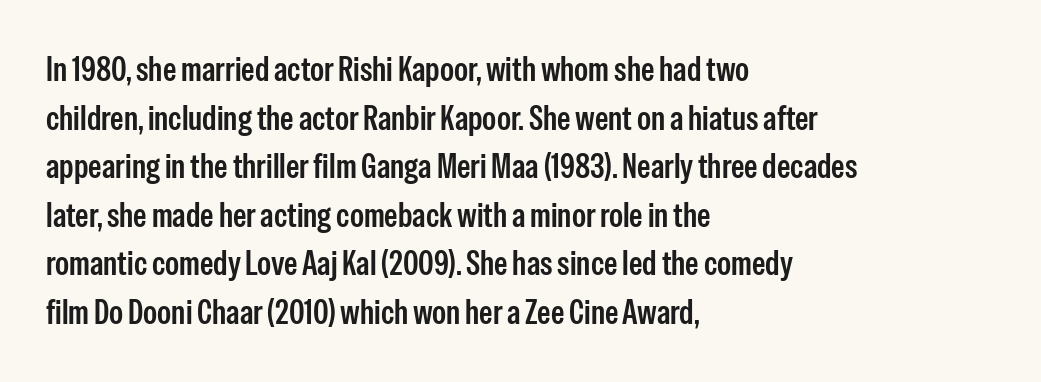
You can tell from the bare stems that sans-serif type was used. Character widths vary here, with narrow letters taking less room than wide ones. Where is the straight margin? On the left. The designer left line spacing at the default. The specimen reads as upright at a glance. Does extra space separate the letters? No, they use regular spacing.
